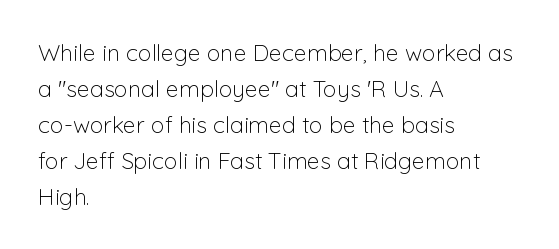
{"italic": "no", "bold": "no", "underline": "no", "align": "left", "line_spacing": "normal", "line_spacing_ratio": 1.56, "letter_spacing": "normal", "letter_spacing_em": 0.0, "glyph_px": 23}
